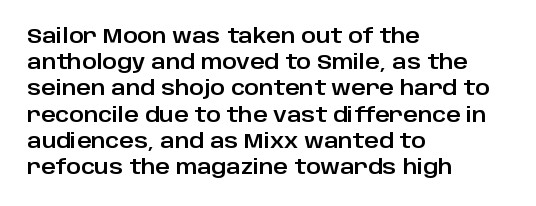
The image shows 20 px text type, upright; set left-aligned, normal line spacing (1.31x), normal letter spacing, not underlined.
